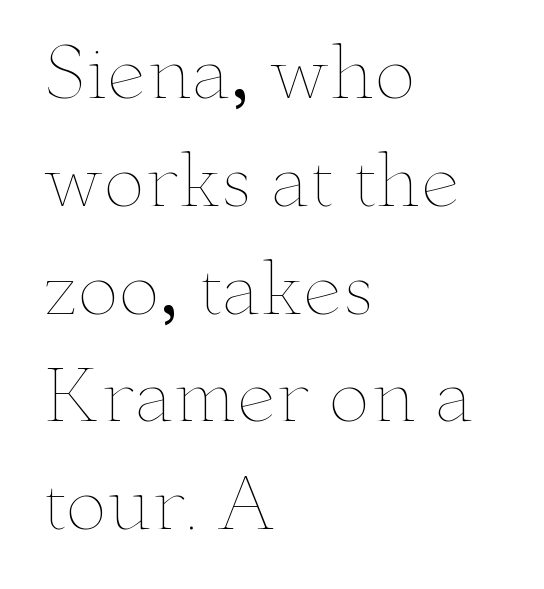
Heft: none added — not bold. The rendering uses natural spacing where letterforms have individual widths. This block has exactly the height ordinary leading produces. In terms of posture, this sample is upright. Standard letterfit; no display-style spreading of the glyphs.
